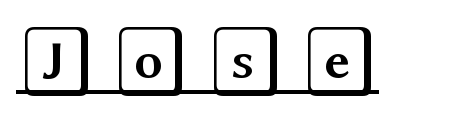
{"italic": "no", "width": "wide", "x_height": "large", "underline": "yes", "letter_spacing": "wide", "letter_spacing_em": 0.21, "glyph_px": 72}
